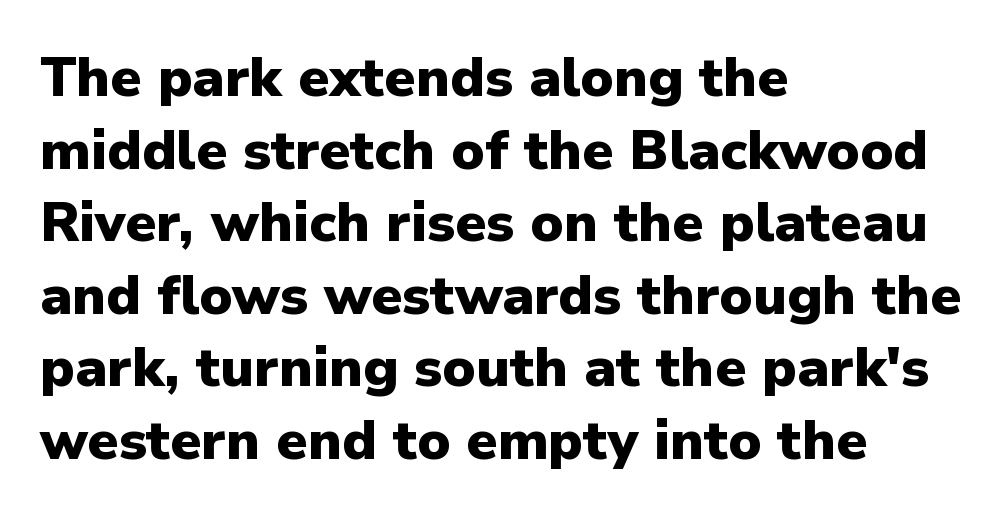
{"serif": "no", "italic": "no", "bold": "yes", "weight": "heavy", "width": "normal", "stroke_contrast": "low", "x_height": "medium", "monospaced": "no", "underline": "no", "align": "left", "line_spacing": "normal", "line_spacing_ratio": 1.32, "letter_spacing": "normal", "letter_spacing_em": 0.0, "glyph_px": 55}
